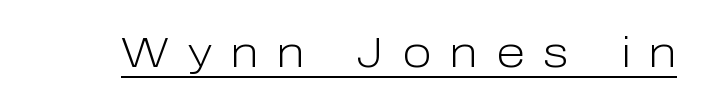
The image shows 43 px light sans-serif type, upright; set unusually wide letter spacing (+0.43 em), underlined; low stroke contrast and a medium x-height.
